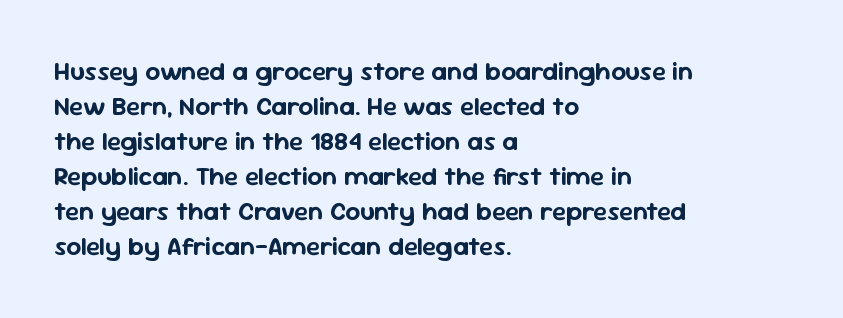
{"italic": "no", "underline": "no", "align": "left", "line_spacing": "normal", "line_spacing_ratio": 1.35, "letter_spacing": "normal", "letter_spacing_em": 0.0, "glyph_px": 26}
